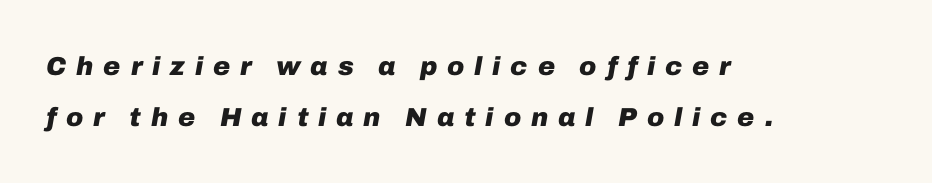
Q: Is the text bold? A: Yes.
Q: Is the text italic (slanted)? A: Yes, it leans right by about 10 degrees.
Q: Is the text underlined? A: No.
Q: How is the paragraph aligned? A: Left-aligned.
Q: Is the spacing between letters normal or unusually wide? A: Unusually wide.
Q: Is the spacing between lines tight, normal or loose? A: Loose.
